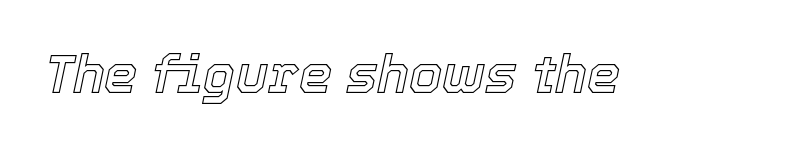
Tracking value appears to be zero — textbook default spacing. Is the type slanted? Yes — the strokes lean at a clear angle. Any mark beneath the type? The region is blank. Think of a printed novel: that variable character pitch is what you see here.
